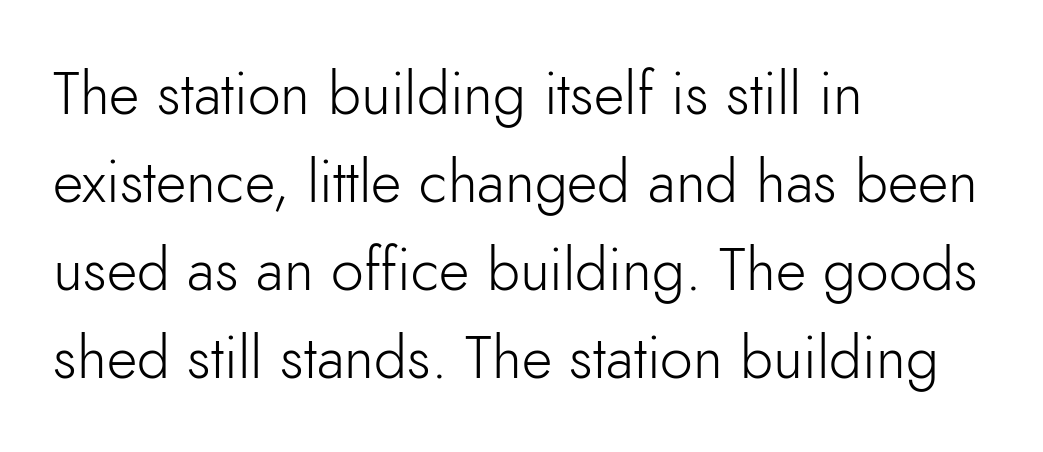
{"serif": "no", "italic": "no", "bold": "no", "weight": "light", "width": "normal", "stroke_contrast": "low", "x_height": "small", "monospaced": "no", "underline": "no", "align": "left", "line_spacing": "normal", "line_spacing_ratio": 1.49, "letter_spacing": "normal", "letter_spacing_em": 0.0, "glyph_px": 59}
